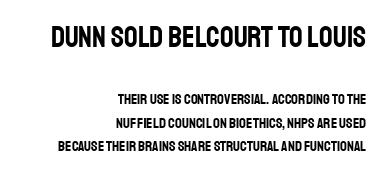
Check where the strokes stop: nothing finishes them off — pure sans. The block of text has a typical density, with ordinary space between rows. Size contrast runs from large at the top to small at the bottom. The text block is weighted toward the right margin, trailing off unevenly leftward.
